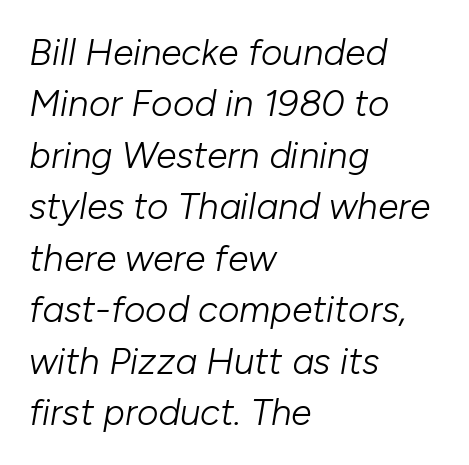
If you drew a ruler down the left edge, every line would touch it. A normal amount of white space separates one row of letters from the next. These glyphs show unthickened strokes, regular width or finer. Looks like regular typesetting: each glyph gets only the width it needs.
